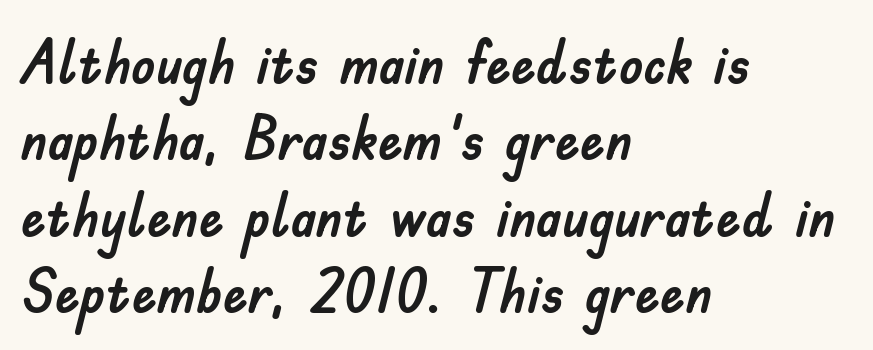
The ragged edge is on the right, which tells us the setting is flush left. Check where the strokes stop: nothing finishes them off — pure sans. Descender tails drop into unmarked territory. The rendering uses natural spacing where letterforms have individual widths. This sample uses plain, unmodified letter spacing.
